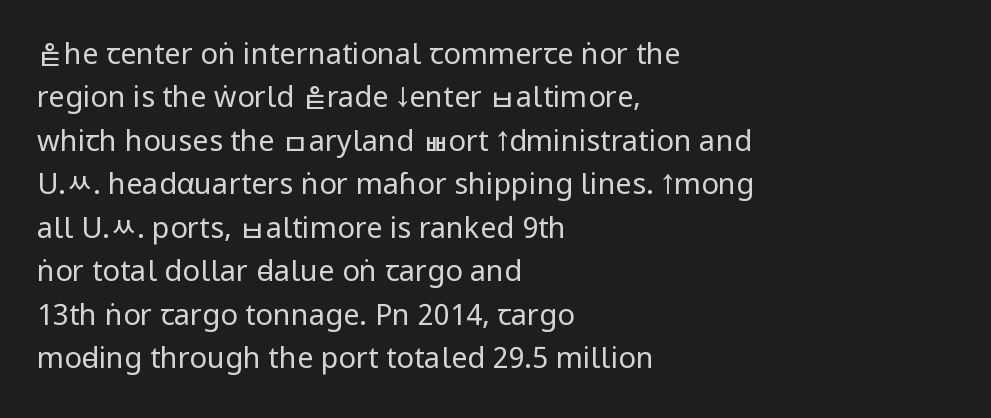
{"serif": "no", "italic": "no", "bold": "no", "weight": "regular", "width": "condensed", "stroke_contrast": "low", "x_height": "large", "monospaced": "no", "underline": "no", "align": "left", "line_spacing": "normal", "line_spacing_ratio": 1.5, "letter_spacing": "normal", "letter_spacing_em": 0.0, "glyph_px": 29}
